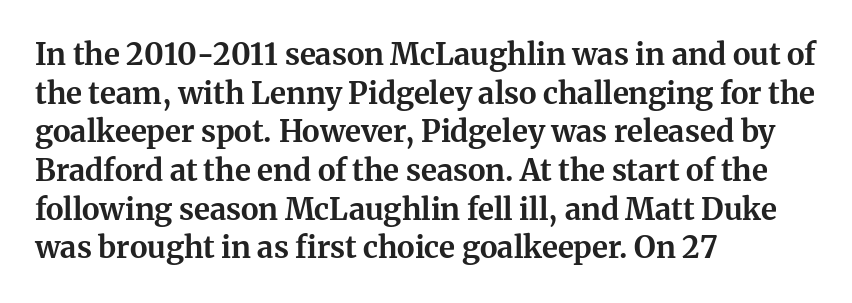
The image shows 30 px bold serif type, upright; set left-aligned, normal line spacing (1.29x), normal letter spacing, not underlined; medium stroke contrast and a medium x-height.
